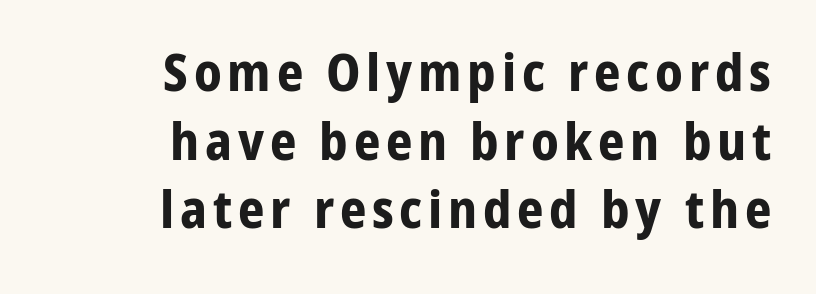
The designer left line spacing at the default. The face used here is proportionally spaced, like ordinary book or web type. The typography opts for an upright posture over an oblique one. Summary of weight: heavy, a full bold.
